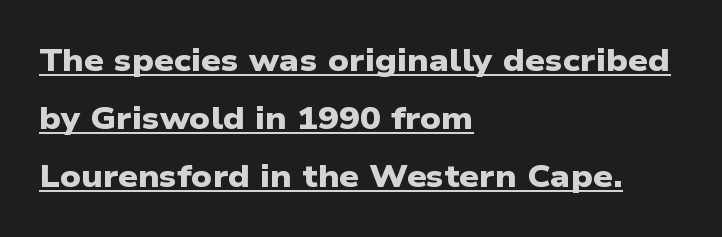
Q: Is the text bold? A: Yes.
Q: Is the typeface a serif or a sans-serif typeface? A: Sans-serif.
Q: Is the text underlined? A: Yes.
Q: How is the paragraph aligned? A: Left-aligned.
Q: Is the spacing between letters normal or unusually wide? A: Normal.
Q: Width (condensed, normal, or wide)? A: Wide.
Q: Stroke contrast? A: Low.
Q: x-height? A: Medium.
Q: Monospaced? A: No.
